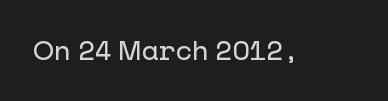
This rendering leaves character spacing at its baseline value. Has an underline been added? It has not. No italicization has been applied; the sample stays upright.
